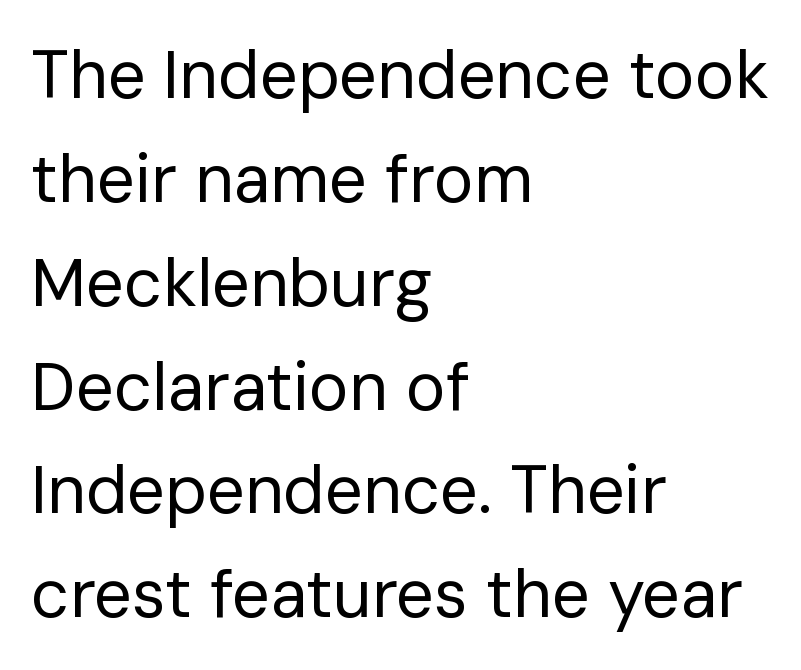
The image shows 67 px regular-weight sans-serif type, upright; set left-aligned, normal line spacing (1.55x), normal letter spacing, not underlined; low stroke contrast and a medium x-height.
